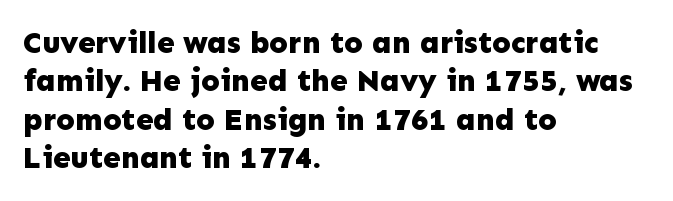
The image shows 31 px bold sans-serif type, upright; set left-aligned, line spacing 1.24x, normal letter spacing, not underlined; low stroke contrast and a medium x-height.
